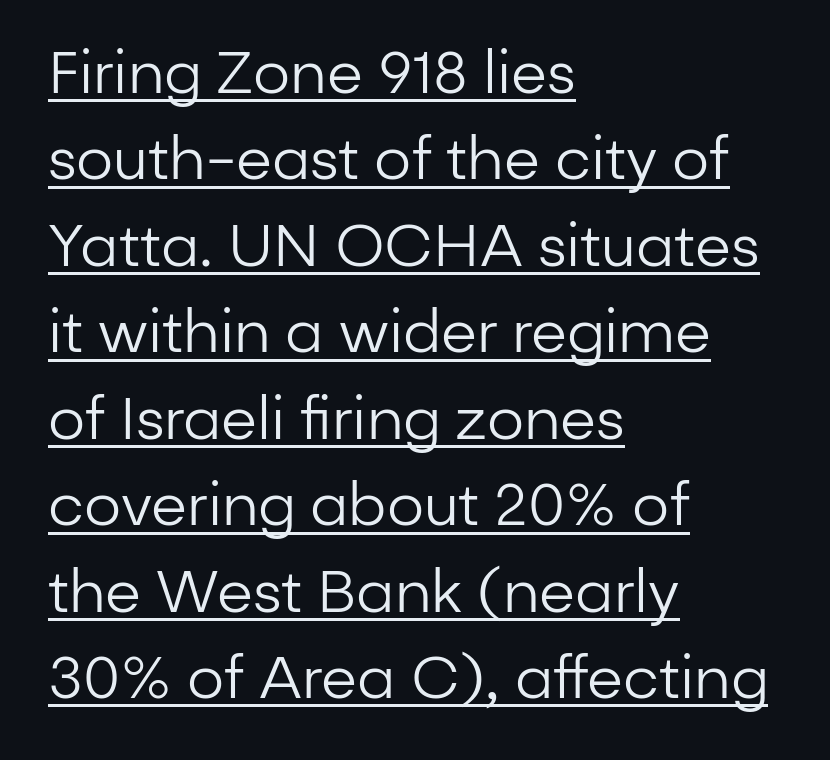
No italicization has been applied; the sample stays upright. A classic flush-left, rag-right setting is used for this passage. Letterform terminals end flat and unadorned throughout the passage. Caption: standard tracking, unaltered. Caption: lettering with a line underneath.
